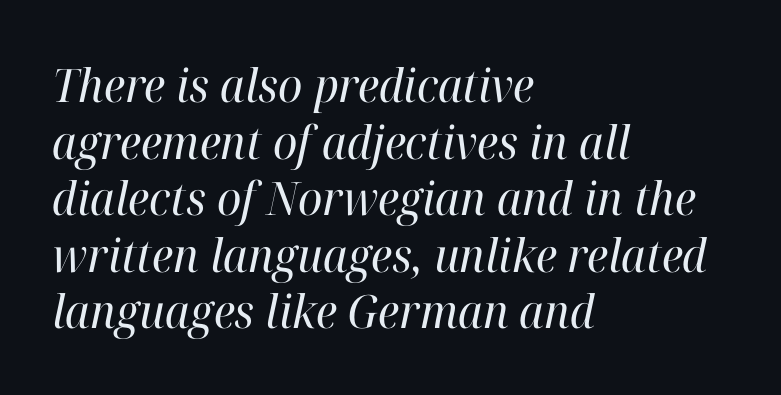
Q: Is the text bold? A: No.
Q: Is the text italic (slanted)? A: Yes, it leans right by about 12 degrees.
Q: Is the typeface a serif or a sans-serif typeface? A: Serif.
Q: Is the text underlined? A: No.
Q: How is the paragraph aligned? A: Left-aligned.
Q: Is the spacing between letters normal or unusually wide? A: Normal.
Q: Width (condensed, normal, or wide)? A: Normal.
Q: Stroke contrast? A: High.
Q: x-height? A: Medium.
Q: Monospaced? A: No.
